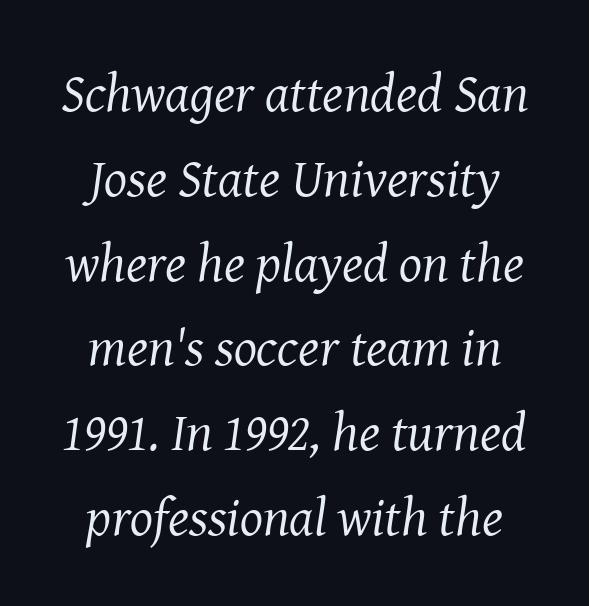
The image shows 54 px regular-weight serif type, italic (leaning right); set centered, normal line spacing (1.57x), normal letter spacing, not underlined; medium stroke contrast and a medium x-height.
